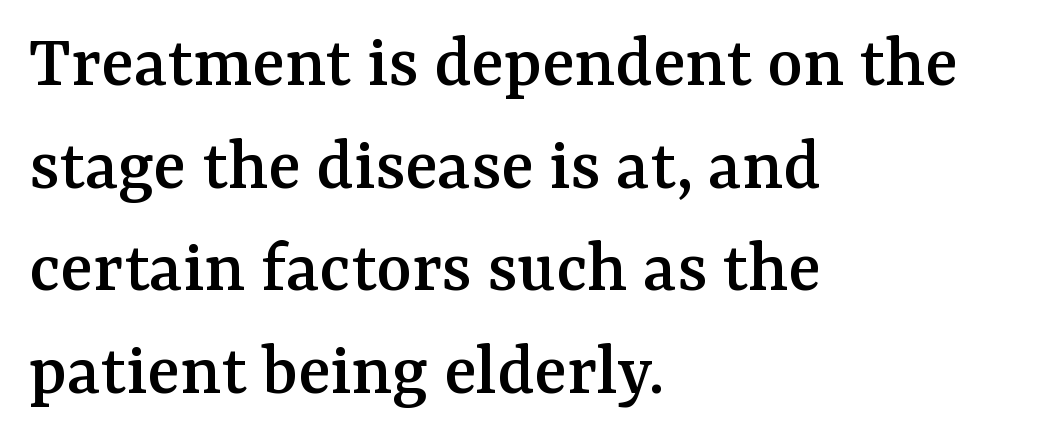
Q: Is the text italic (slanted)? A: No, it is upright.
Q: Is the typeface a serif or a sans-serif typeface? A: Serif.
Q: Is the text underlined? A: No.
Q: How is the paragraph aligned? A: Left-aligned.
Q: Is the spacing between letters normal or unusually wide? A: Normal.
Q: Is the spacing between lines tight, normal or loose? A: Normal.
Q: Width (condensed, normal, or wide)? A: Normal.
Q: Stroke contrast? A: Medium.
Q: x-height? A: Medium.
Q: Monospaced? A: No.
